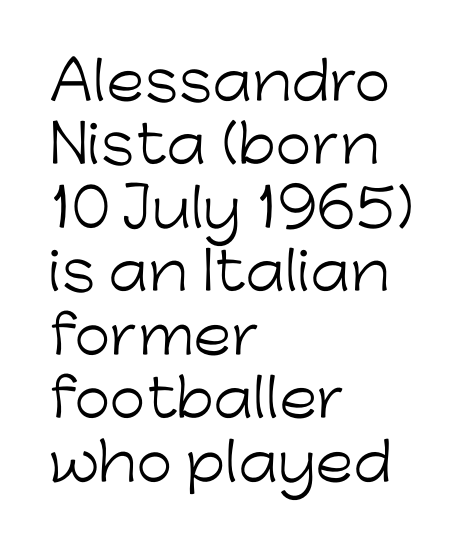
Q: Is the text bold? A: No.
Q: Is the text italic (slanted)? A: No, it is upright.
Q: Is the typeface a serif or a sans-serif typeface? A: Sans-serif.
Q: Is the text underlined? A: No.
Q: How is the paragraph aligned? A: Left-aligned.
Q: Is the spacing between letters normal or unusually wide? A: Normal.
Q: Width (condensed, normal, or wide)? A: Normal.
Q: Stroke contrast? A: Low.
Q: x-height? A: Medium.
Q: Monospaced? A: No.
